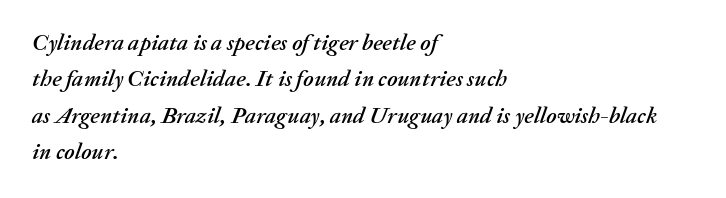
Q: Is the text italic (slanted)? A: Yes, it leans right by about 20 degrees.
Q: Is the text underlined? A: No.
Q: How is the paragraph aligned? A: Left-aligned.
Q: Is the spacing between letters normal or unusually wide? A: Normal.
Q: Is the spacing between lines tight, normal or loose? A: Normal.
